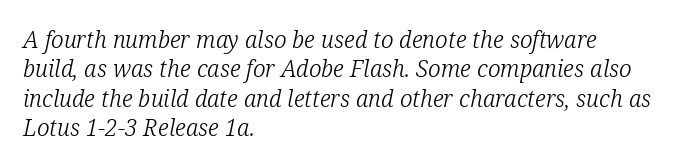
{"italic": "yes", "lean": "right", "slant_degrees": 12, "bold": "no", "underline": "no", "align": "left", "line_spacing": "normal", "line_spacing_ratio": 1.28, "letter_spacing": "normal", "letter_spacing_em": 0.0, "glyph_px": 23}
